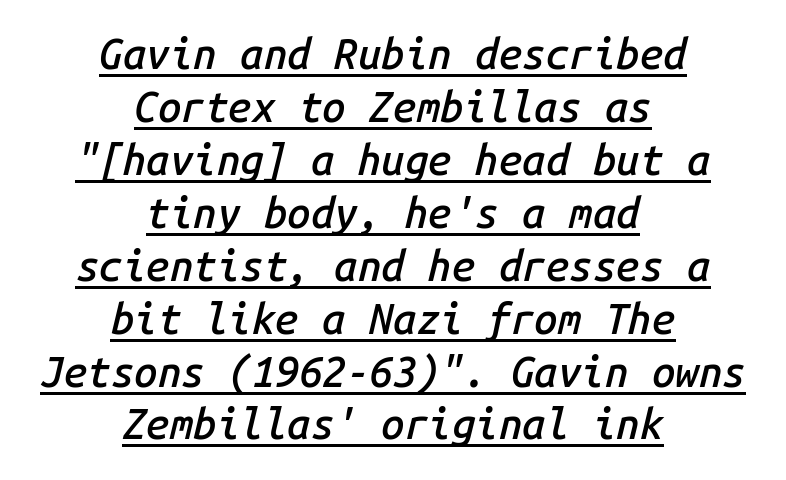
The image shows 42 px semibold type, italic (leaning right), monospaced; set centered, normal line spacing (1.26x), normal letter spacing, underlined; low stroke contrast and a medium x-height.
